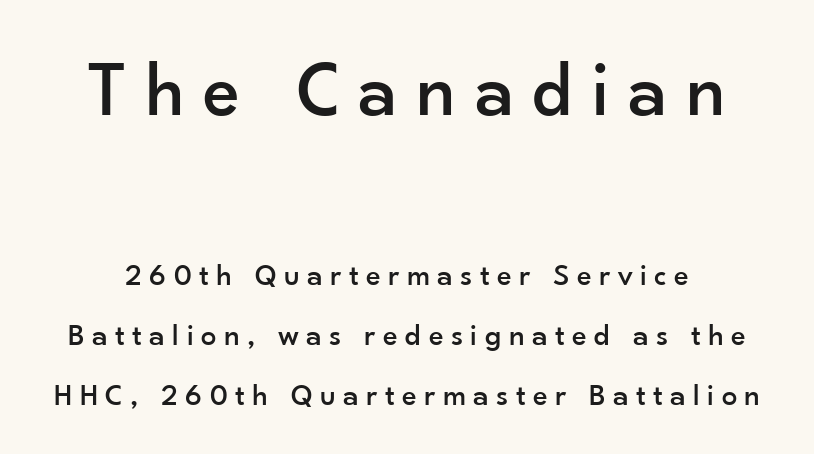
This sample has the flowing, uneven cadence of proportional lettering. Vertically, the passage feels expansive, rows floating well apart. Does the bottom block carry the larger type? No, the top block does. The passage shown is typeset with a sans-serif family.
